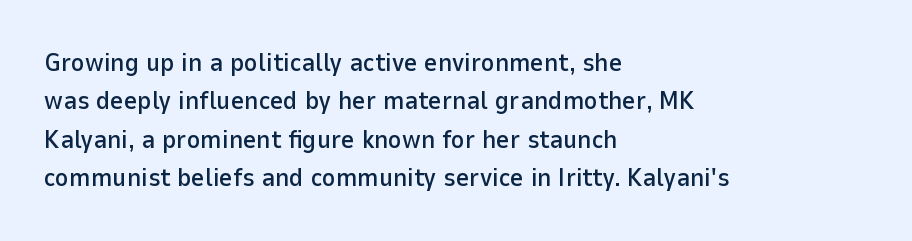
The image shows 26 px text type, upright; set left-aligned, normal line spacing (1.48x), normal letter spacing, not underlined.
